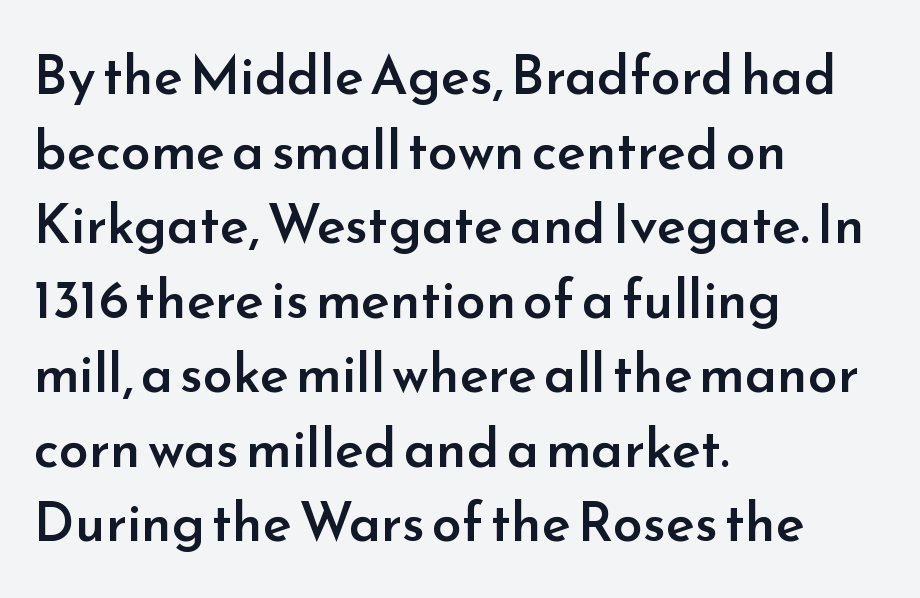
The image shows 54 px semibold sans-serif type, upright; set left-aligned, normal line spacing (1.38x), normal letter spacing, not underlined; low stroke contrast and a small x-height.
